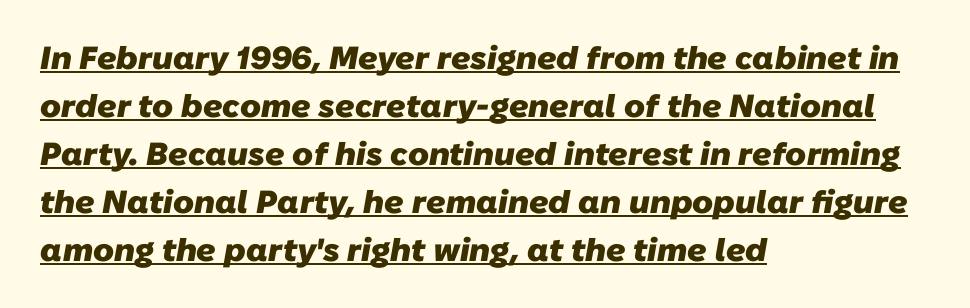
Q: Is the text bold? A: Yes.
Q: Is the typeface a serif or a sans-serif typeface? A: Sans-serif.
Q: Is the text underlined? A: Yes.
Q: How is the paragraph aligned? A: Left-aligned.
Q: Is the spacing between letters normal or unusually wide? A: Normal.
Q: Is the spacing between lines tight, normal or loose? A: Normal.
Q: Width (condensed, normal, or wide)? A: Normal.
Q: Stroke contrast? A: Low.
Q: x-height? A: Medium.
Q: Monospaced? A: No.
